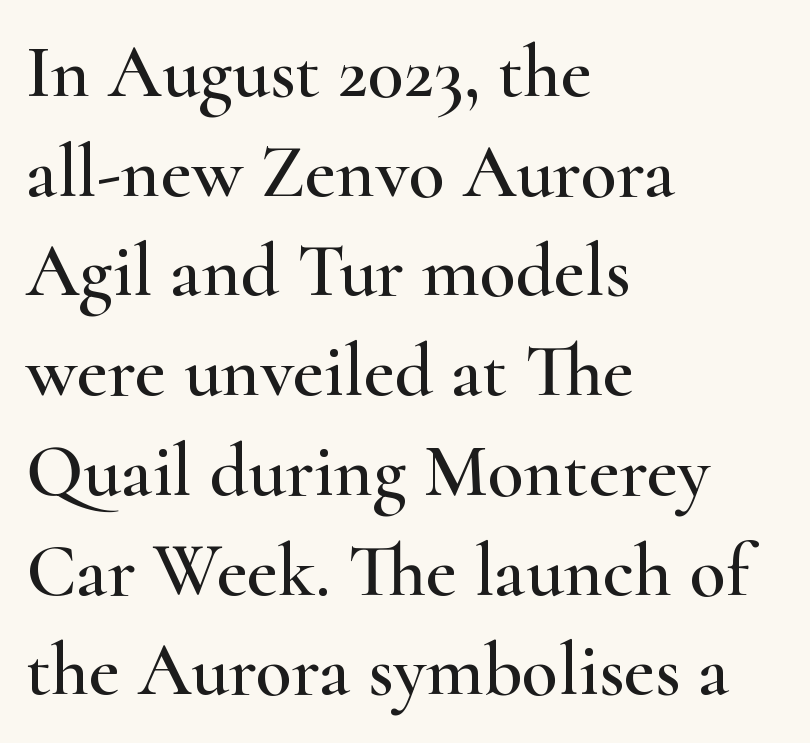
The image shows 75 px wide serif type, upright; set left-aligned, normal line spacing (1.33x), normal letter spacing, not underlined; high stroke contrast and a small x-height.
